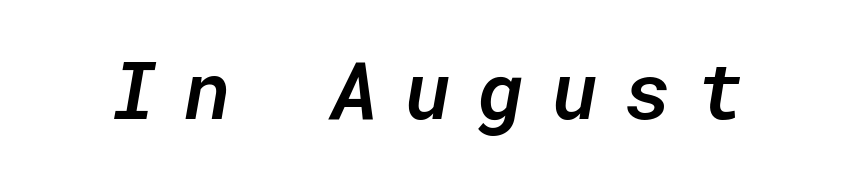
The image shows 80 px semibold type, italic (leaning right), monospaced; set unusually wide letter spacing (+0.33 em), not underlined; low stroke contrast and a medium x-height.
